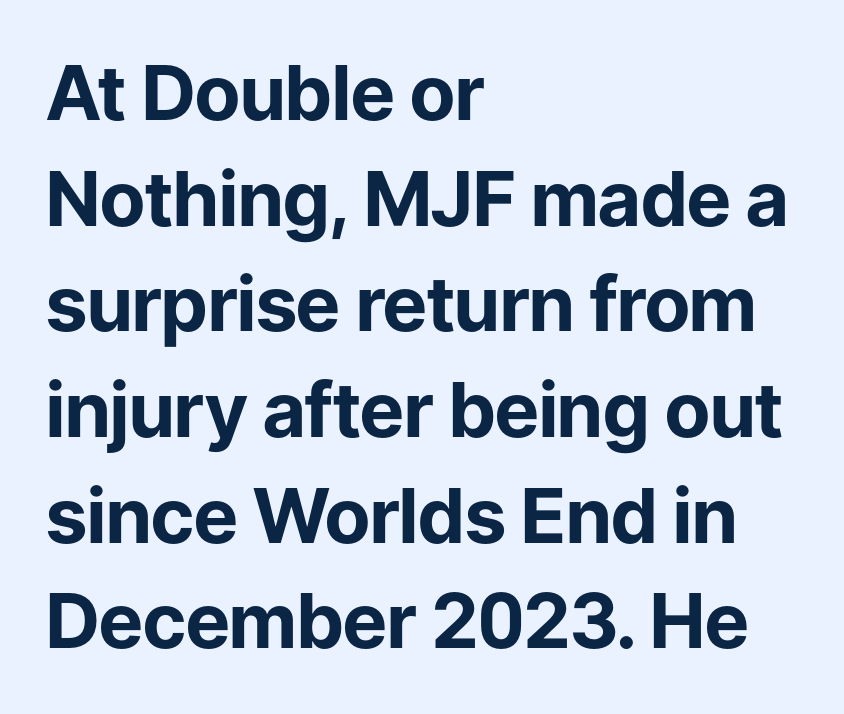
{"serif": "no", "italic": "no", "bold": "yes", "weight": "bold", "width": "normal", "stroke_contrast": "low", "x_height": "medium", "monospaced": "no", "underline": "no", "align": "left", "line_spacing": "normal", "line_spacing_ratio": 1.39, "letter_spacing": "normal", "letter_spacing_em": 0.0, "glyph_px": 76}
